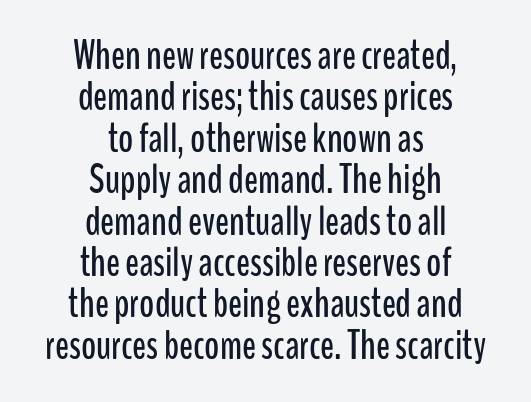
{"serif": "no", "italic": "no", "width": "condensed", "stroke_contrast": "low", "x_height": "medium", "monospaced": "no", "underline": "no", "align": "center", "line_spacing": "tight", "line_spacing_ratio": 1.01, "letter_spacing": "normal", "letter_spacing_em": 0.0, "glyph_px": 41}
